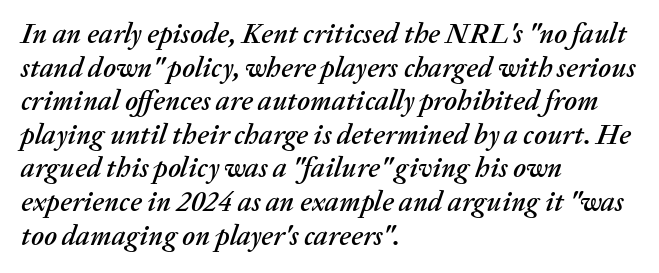
The image shows 28 px text type, italic (leaning right); set left-aligned, line spacing 1.2x, normal letter spacing, not underlined; medium stroke contrast and a medium x-height.
